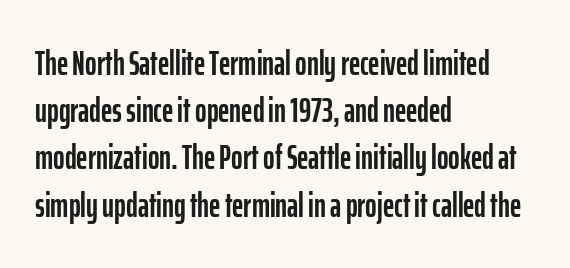
The image shows 35 px condensed sans-serif type, upright; set left-aligned, normal line spacing (1.35x), normal letter spacing, not underlined; low stroke contrast and a medium x-height.
